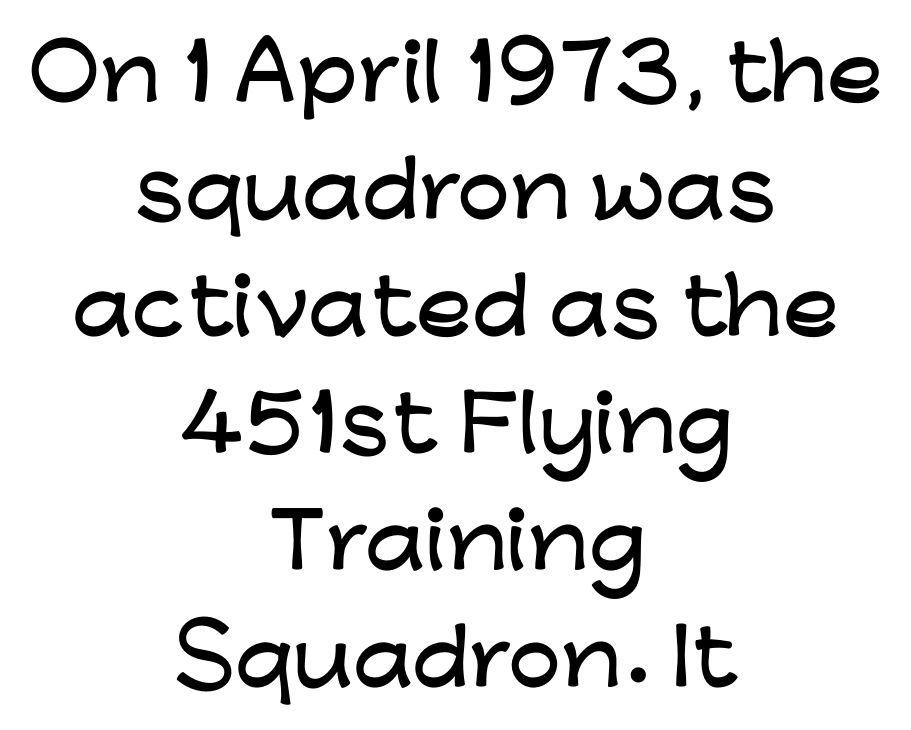
The image shows 75 px wide sans-serif type, upright; set centered, normal line spacing (1.56x), normal letter spacing, not underlined; low stroke contrast and a medium x-height.
